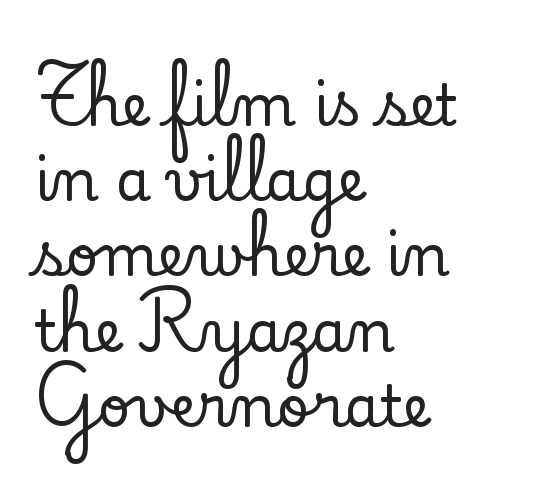
The image shows 57 px serif type, upright; set left-aligned, normal line spacing (1.32x), normal letter spacing, not underlined; low stroke contrast and a small x-height.
